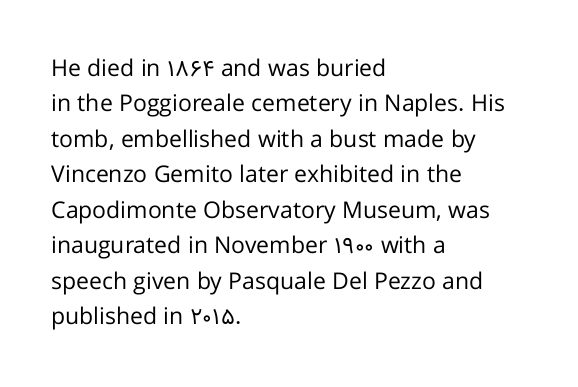
The image shows 23 px text type, upright; set left-aligned, normal line spacing (1.54x), normal letter spacing, not underlined.
